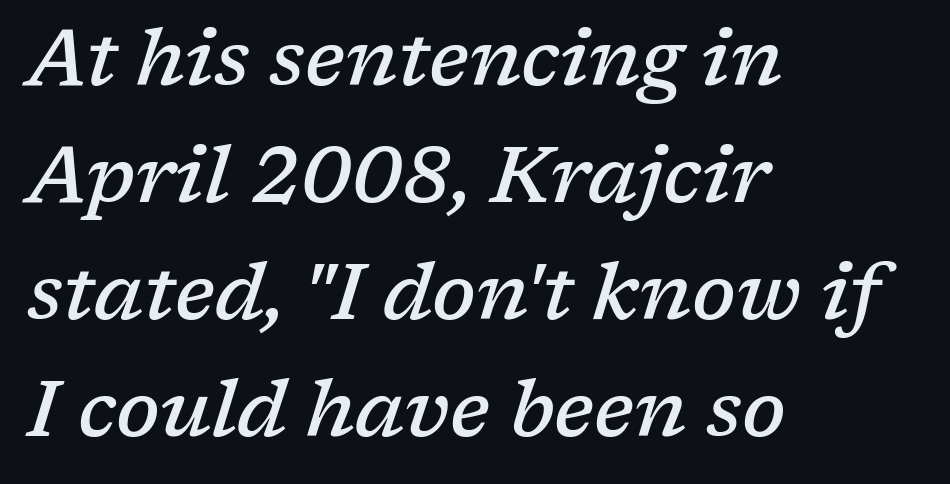
The image shows 78 px semibold serif type, italic (leaning right); set left-aligned, normal line spacing (1.5x), normal letter spacing, not underlined; low stroke contrast and a medium x-height.
